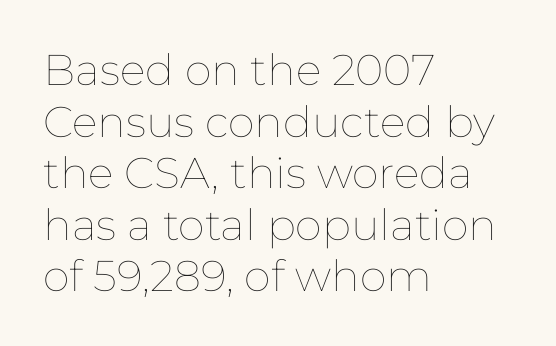
{"italic": "no", "bold": "no", "weight": "thin", "width": "normal", "stroke_contrast": "low", "x_height": "medium", "monospaced": "no", "underline": "no", "align": "left", "line_spacing_ratio": 1.2, "letter_spacing": "normal", "letter_spacing_em": 0.0, "glyph_px": 43}
